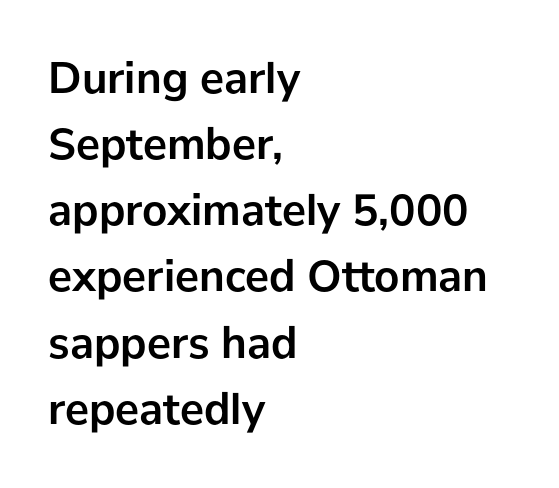
The image shows 45 px semibold sans-serif type, upright; set left-aligned, normal line spacing (1.47x), normal letter spacing, not underlined; low stroke contrast and a medium x-height.
